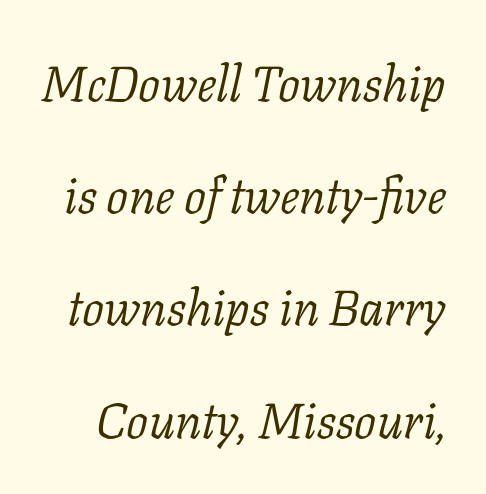
The image shows 49 px light serif type, italic (leaning right); set loose line spacing (2.29x), normal letter spacing, not underlined; low stroke contrast and a medium x-height.
